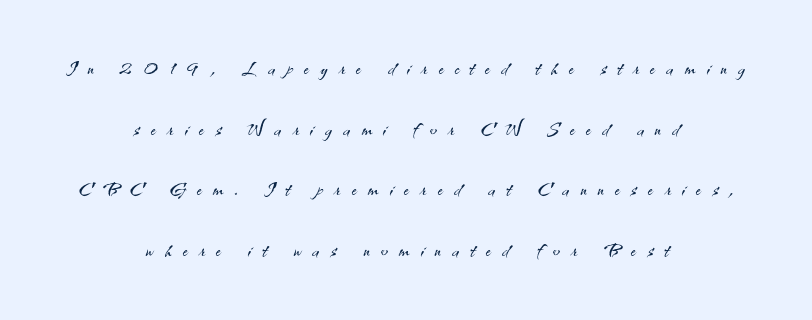
If you measured baseline to baseline, you'd find a long distance. This rendering uses center alignment, leaving both contours irregular but symmetric. Vertical stems look standard width or narrower in stroke. Look at the tracking — it's clearly loosened, letters drifting apart. Rule under the text: the space is simply empty.
